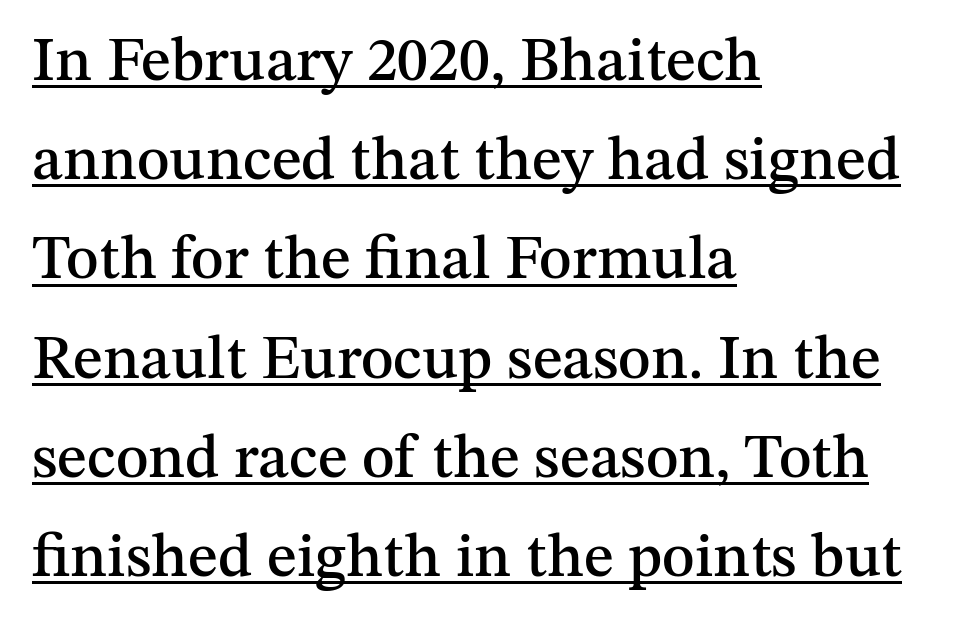
The image shows 62 px serif type, upright; set left-aligned, normal line spacing (1.6x), normal letter spacing, underlined; medium stroke contrast and a medium x-height.
